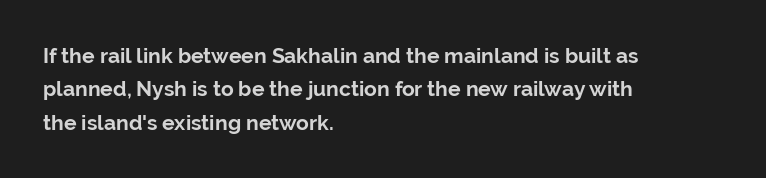
{"italic": "no", "bold": "yes", "underline": "no", "align": "left", "line_spacing": "normal", "line_spacing_ratio": 1.59, "letter_spacing": "normal", "letter_spacing_em": 0.0, "glyph_px": 21}
